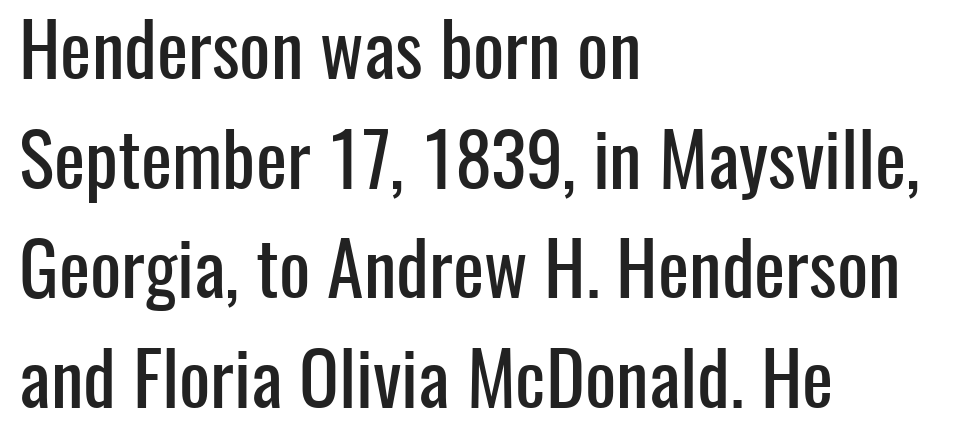
These lines are set flush left with a ragged right edge. Posture: vertical. Interline gaps are of average width in this sample. The area under the type is left untouched.
